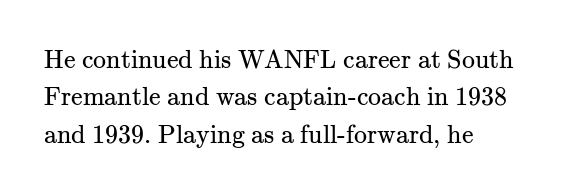
{"italic": "no", "bold": "no", "underline": "no", "align": "left", "line_spacing": "normal", "line_spacing_ratio": 1.44, "letter_spacing": "normal", "letter_spacing_em": 0.0, "glyph_px": 26}
